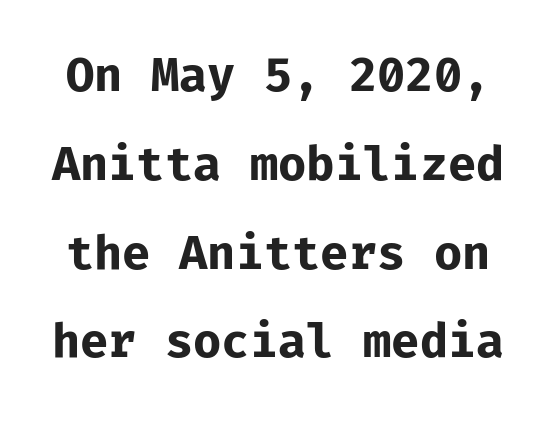
{"serif": "no", "italic": "no", "bold": "yes", "weight": "bold", "width": "normal", "stroke_contrast": "low", "x_height": "medium", "monospaced": "yes", "underline": "no", "line_spacing": "loose", "line_spacing_ratio": 1.93, "letter_spacing": "normal", "letter_spacing_em": 0.0, "glyph_px": 46}
